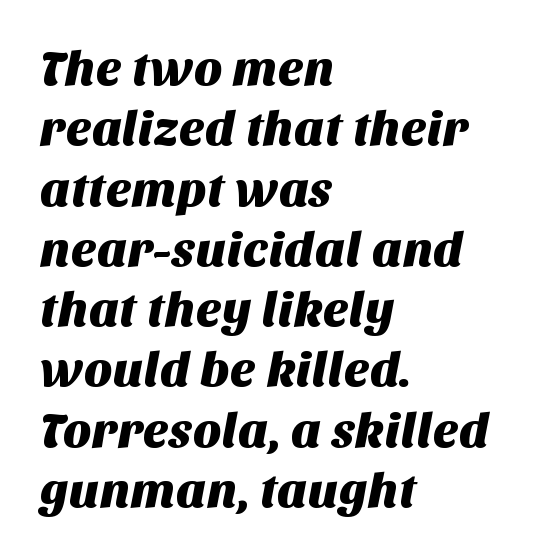
The image shows 49 px sans-serif type; set left-aligned, line spacing 1.23x, normal letter spacing, not underlined; medium stroke contrast and a large x-height.
